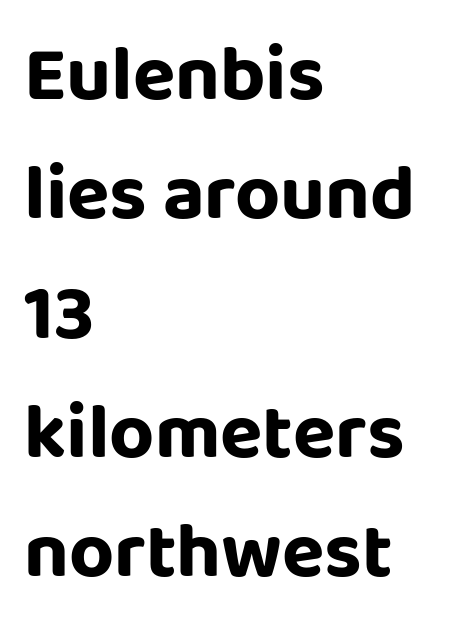
{"serif": "no", "italic": "no", "width": "normal", "stroke_contrast": "low", "x_height": "large", "monospaced": "no", "underline": "no", "align": "left", "line_spacing": "normal", "line_spacing_ratio": 1.53, "letter_spacing": "normal", "letter_spacing_em": 0.0, "glyph_px": 78}
